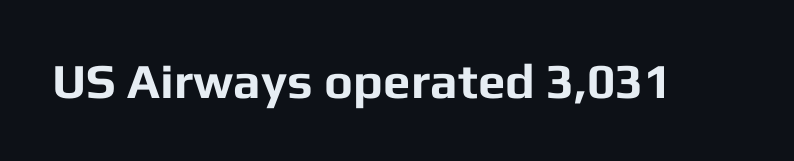
Q: Is the text bold? A: Yes.
Q: Is the text italic (slanted)? A: No, it is upright.
Q: Is the typeface a serif or a sans-serif typeface? A: Sans-serif.
Q: Is the text underlined? A: No.
Q: Is the spacing between letters normal or unusually wide? A: Normal.
Q: Width (condensed, normal, or wide)? A: Normal.
Q: Stroke contrast? A: Low.
Q: x-height? A: Medium.
Q: Monospaced? A: No.
